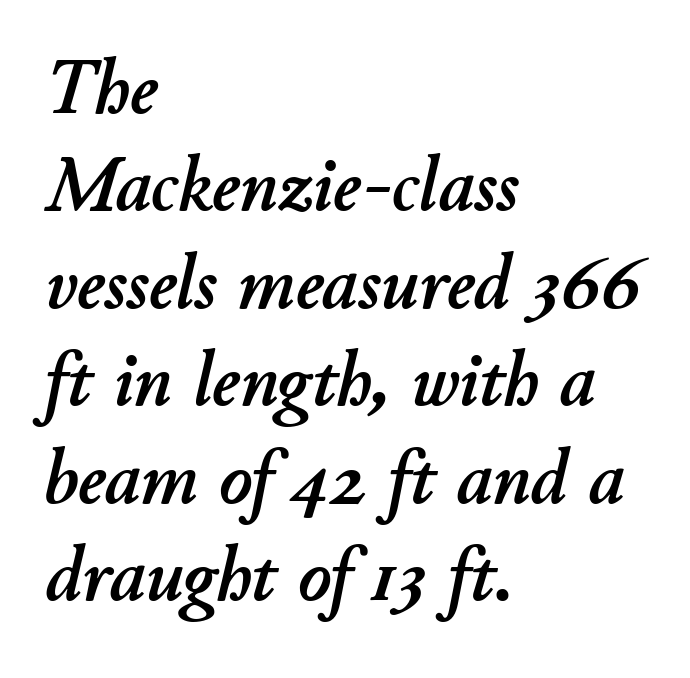
The image shows 78 px text type, italic (leaning right); set left-aligned, normal line spacing (1.25x), normal letter spacing, not underlined; low stroke contrast and a small x-height.
